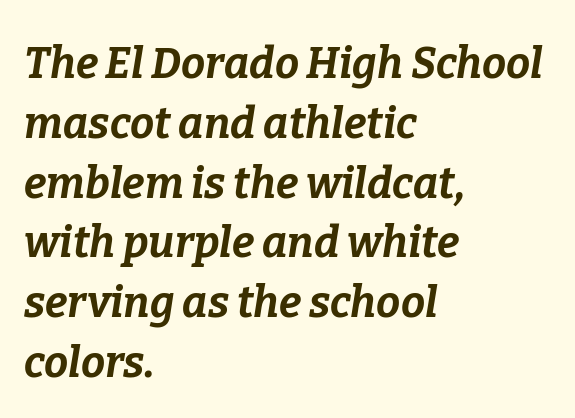
{"italic": "yes", "lean": "right", "slant_degrees": 9, "bold": "yes", "weight": "bold", "width": "normal", "stroke_contrast": "low", "x_height": "medium", "monospaced": "no", "underline": "no", "align": "left", "line_spacing": "normal", "line_spacing_ratio": 1.39, "letter_spacing": "normal", "letter_spacing_em": 0.0, "glyph_px": 43}
